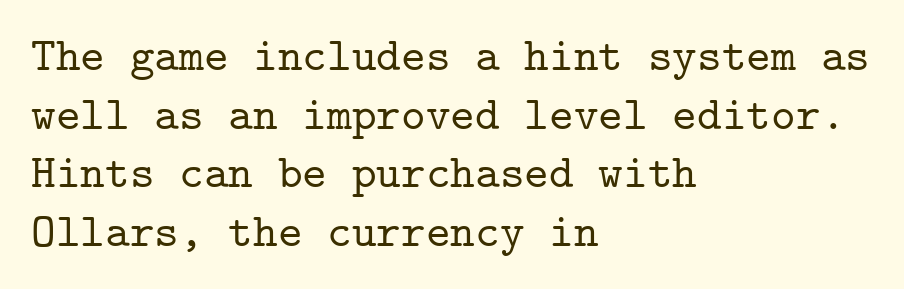
Q: Is the text italic (slanted)? A: No, it is upright.
Q: Is the typeface a serif or a sans-serif typeface? A: Serif.
Q: Is the text underlined? A: No.
Q: How is the paragraph aligned? A: Left-aligned.
Q: Is the spacing between letters normal or unusually wide? A: Normal.
Q: Is the spacing between lines tight, normal or loose? A: Normal.
Q: Width (condensed, normal, or wide)? A: Normal.
Q: Stroke contrast? A: Low.
Q: x-height? A: Medium.
Q: Monospaced? A: Yes.
